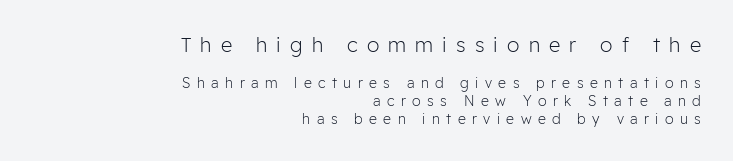
The image shows 20 px text type, upright; set right-aligned, normal line spacing (1.3x), unusually wide letter spacing (+0.46 em), not underlined; the first (top) block is 1.43x larger.
